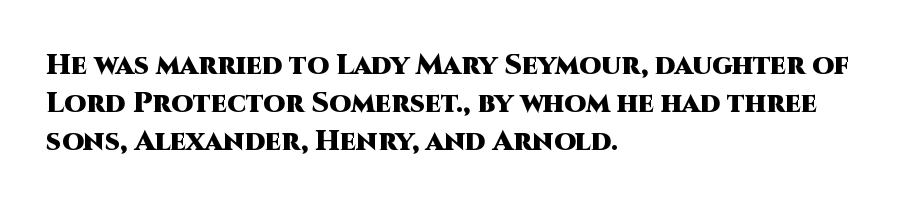
Q: Is the text bold? A: Yes.
Q: Is the text italic (slanted)? A: No, it is upright.
Q: Is the typeface a serif or a sans-serif typeface? A: Sans-serif.
Q: Is the text underlined? A: No.
Q: How is the paragraph aligned? A: Left-aligned.
Q: Is the spacing between letters normal or unusually wide? A: Normal.
Q: Is the spacing between lines tight, normal or loose? A: Normal.
Q: Width (condensed, normal, or wide)? A: Normal.
Q: Stroke contrast? A: High.
Q: x-height? A: Large.
Q: Monospaced? A: No.
